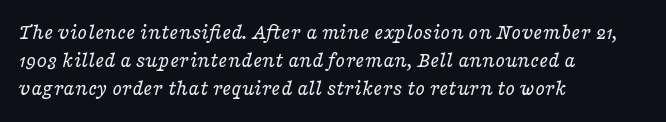
Where is the straight margin? On the left. Descenders hang freely into open space. How would I describe the line gaps? Plain and ordinary. You can tell it's italic because the verticals aren't actually vertical.
